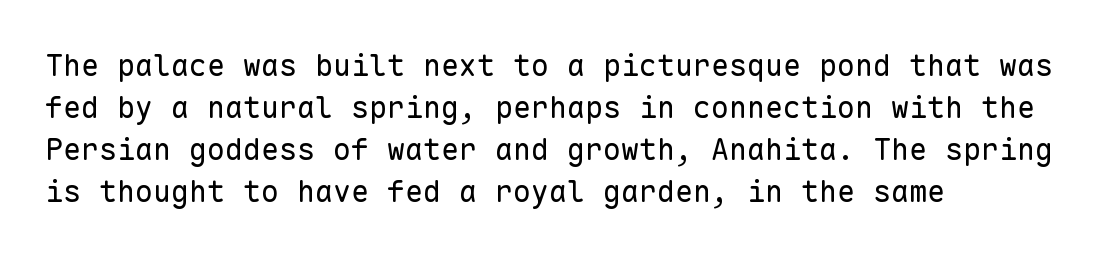
The image shows 30 px regular-weight sans-serif type, upright, monospaced; set left-aligned, normal line spacing (1.4x), normal letter spacing, not underlined; low stroke contrast and a medium x-height.
